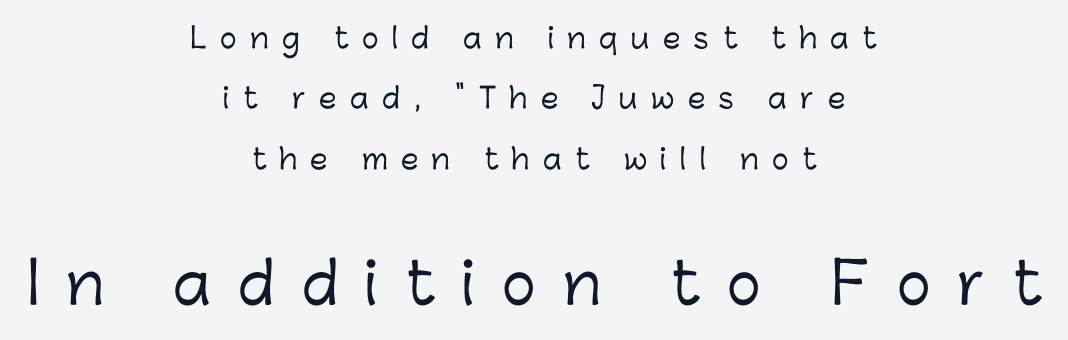
The image shows 57 px sans-serif type, upright; set centered, loose line spacing (2.16x), unusually wide letter spacing (+0.48 em), not underlined; the second (bottom) block is 2.04x larger; low stroke contrast and a medium x-height.
